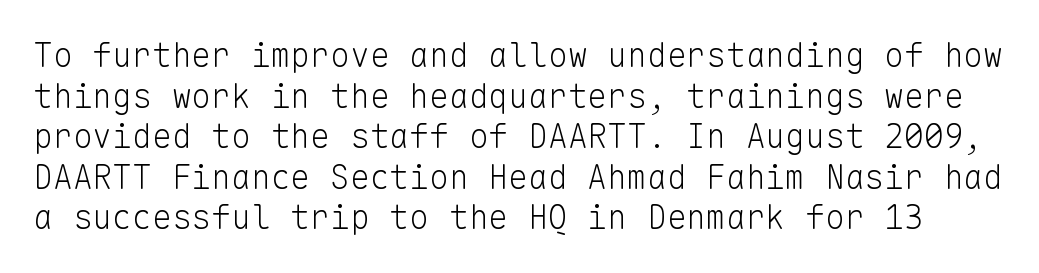
You could count columns in this text — the font is strictly monospaced. Letterform terminals end flat and unadorned throughout the passage. Letters rest on an invisible, unmarked baseline. Style check: upright.
